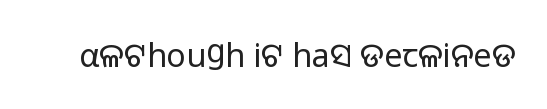
The image shows 32 px regular-weight sans-serif type, upright; set normal letter spacing, not underlined; low stroke contrast and a medium x-height.
